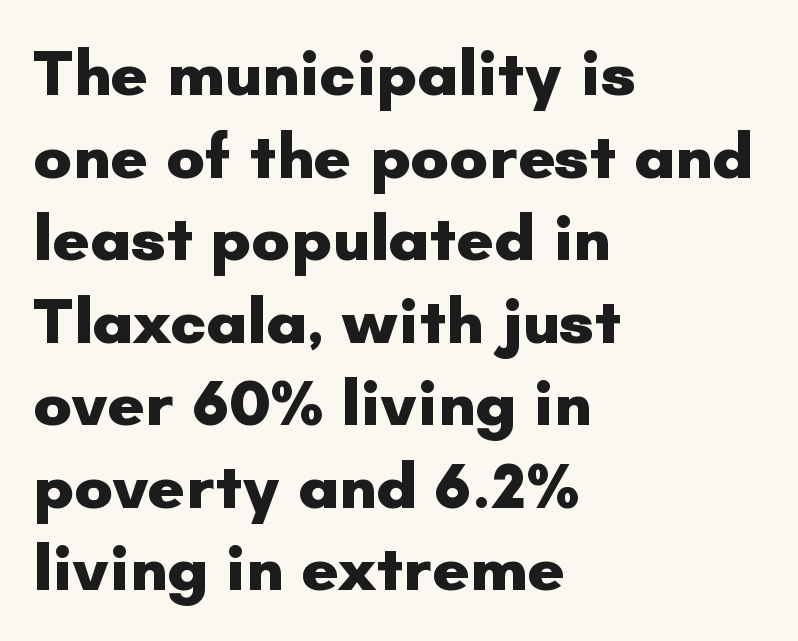
Notice how the passage keeps a crisp vertical edge on the left only. The strip under each line holds only bare page. Observe the absence of serifs on each vertical stroke in this sample. As a designer I'd log this as weight 700, bold. Is this a fixed-width face? No — the glyphs have proportional, varying widths.
